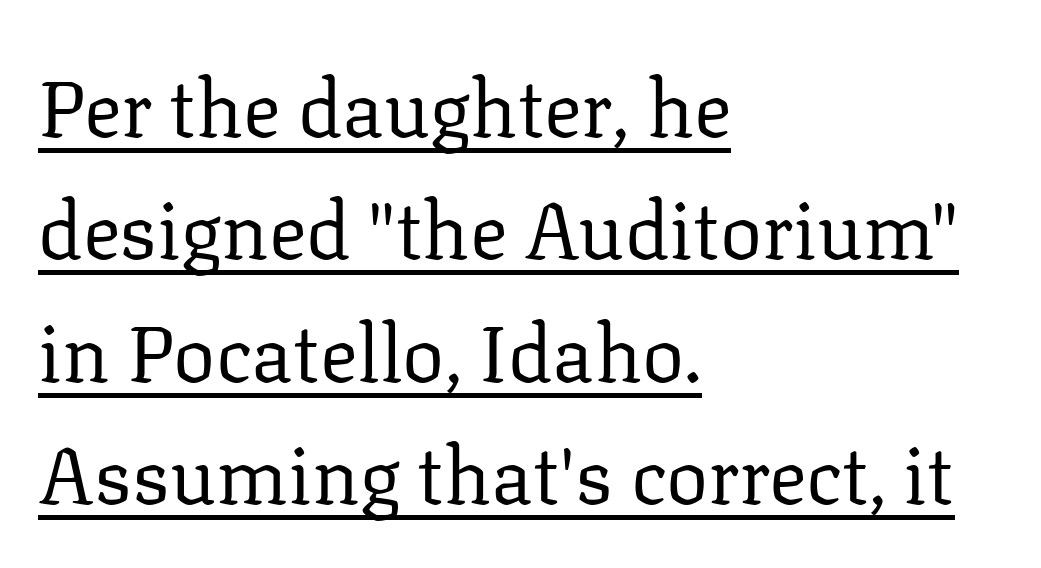
These lines stack with their left ends in a neat column. These glyphs show unthickened strokes, regular width or finer. The letters carry serifs — small finishing strokes at the ends of their stems. When letters stand straight like this, we call the style roman or upright. The line texture is even and compact thanks to regular tracking.
